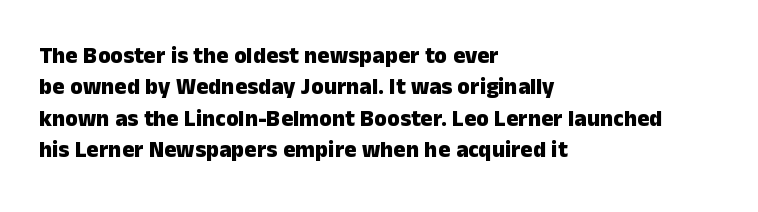
If you drew a line through each stem, it would be perfectly vertical. The face used here has the dense, thick strokes of a bold. All the whitespace from short lines collects on the right. Observe the ordinary spacing: letters are neighbours, not strangers. Rule under the text: the space is simply empty.
